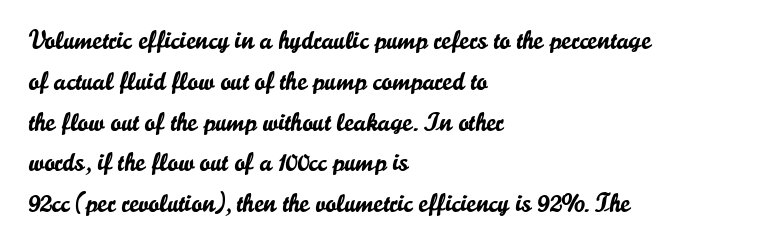
The image shows 26 px text type; set left-aligned, normal line spacing (1.57x), normal letter spacing, not underlined.
